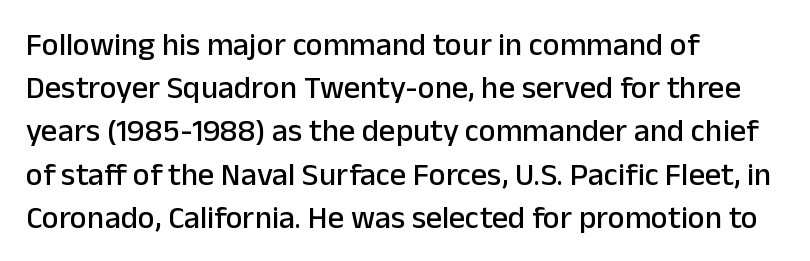
The image shows 32 px sans-serif type, upright; set left-aligned, normal line spacing (1.35x), normal letter spacing, not underlined; low stroke contrast and a medium x-height.
